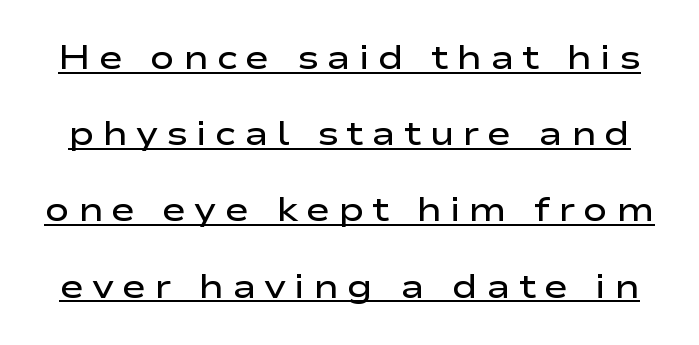
The image shows 33 px semibold, wide sans-serif type, upright; set loose line spacing (2.31x), unusually wide letter spacing (+0.24 em), underlined; low stroke contrast and a medium x-height.
